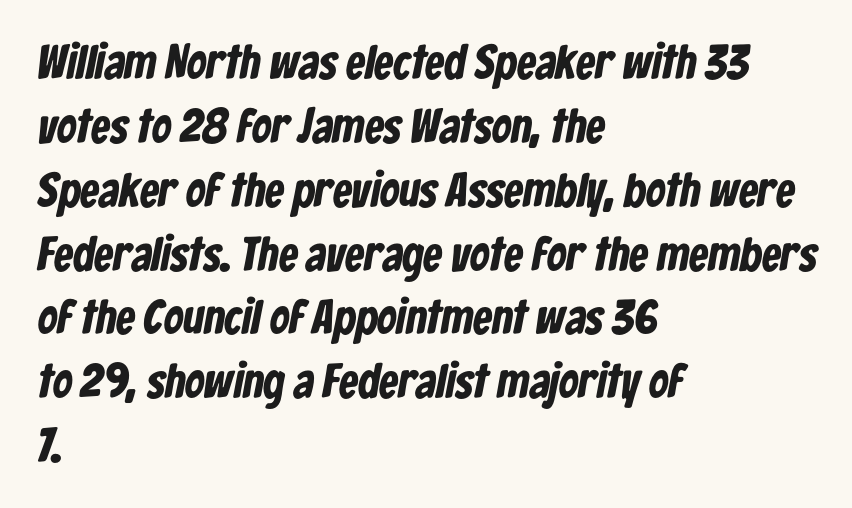
The image shows 48 px bold, condensed sans-serif type; set left-aligned, normal line spacing (1.33x), normal letter spacing, not underlined; low stroke contrast and a medium x-height.
